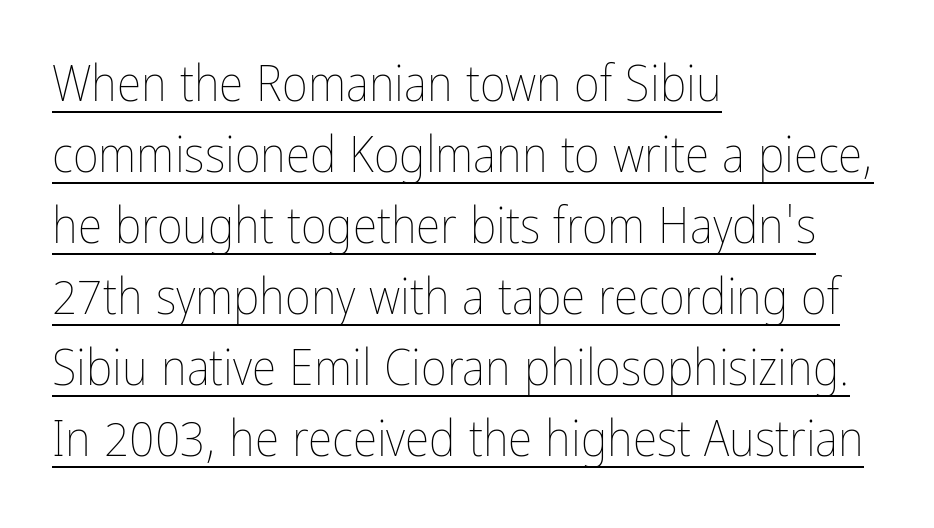
The image shows 50 px thin, condensed type, upright; set left-aligned, normal line spacing (1.42x), normal letter spacing, underlined; low stroke contrast and a medium x-height.
